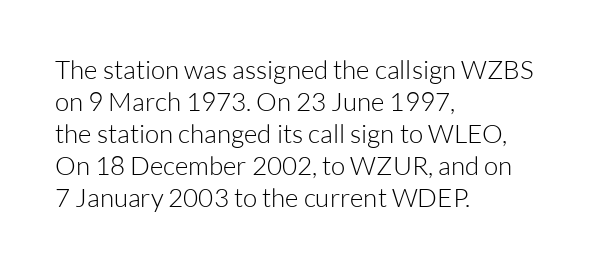
The image shows 26 px text type, upright; set left-aligned, line spacing 1.23x, normal letter spacing, not underlined.
